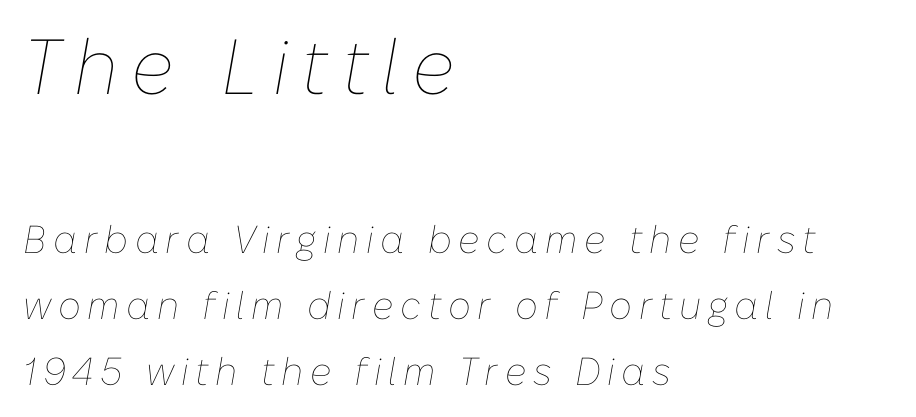
The image shows 78 px thin type, italic (leaning right); set left-aligned, normal line spacing (1.69x), not underlined; the first (top) block is 2.0x larger; low stroke contrast and a medium x-height.
